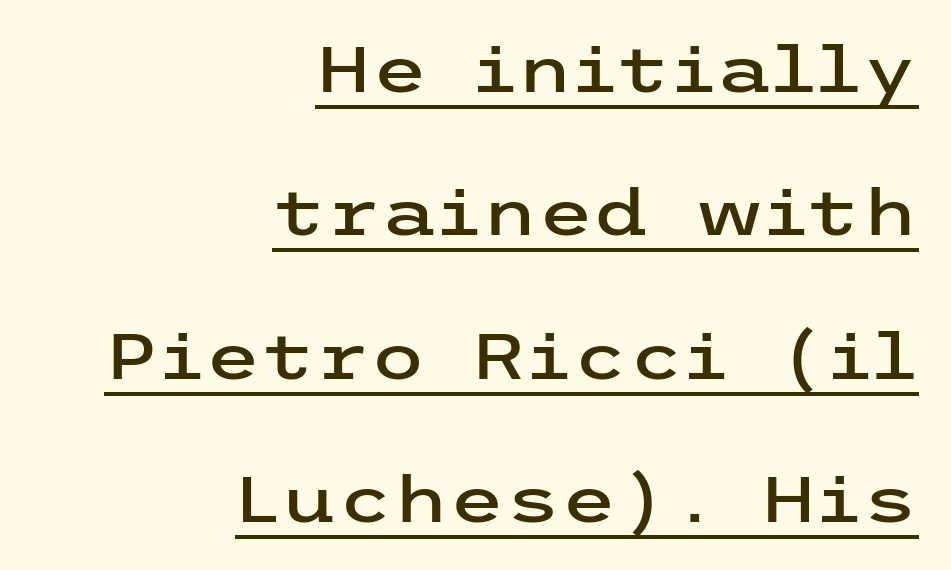
Q: Is the text italic (slanted)? A: No, it is upright.
Q: Is the typeface a serif or a sans-serif typeface? A: Sans-serif.
Q: Is the text underlined? A: Yes.
Q: How is the paragraph aligned? A: Right-aligned.
Q: Is the spacing between letters normal or unusually wide? A: Normal.
Q: Is the spacing between lines tight, normal or loose? A: Loose.
Q: Width (condensed, normal, or wide)? A: Wide.
Q: Stroke contrast? A: Low.
Q: x-height? A: Medium.
